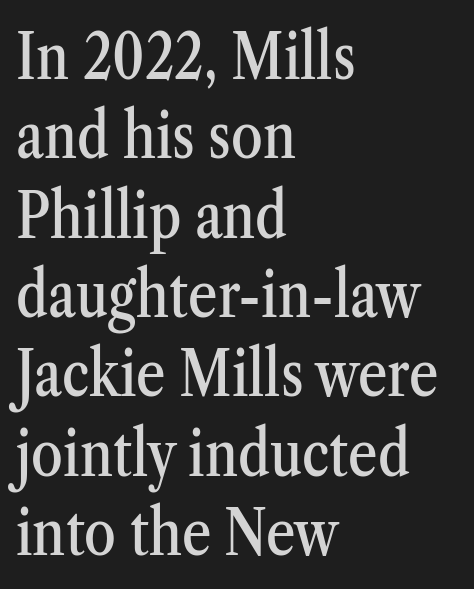
{"serif": "yes", "italic": "no", "width": "condensed", "stroke_contrast": "medium", "x_height": "medium", "monospaced": "no", "underline": "no", "align": "left", "line_spacing_ratio": 1.24, "letter_spacing": "normal", "letter_spacing_em": 0.0, "glyph_px": 64}
